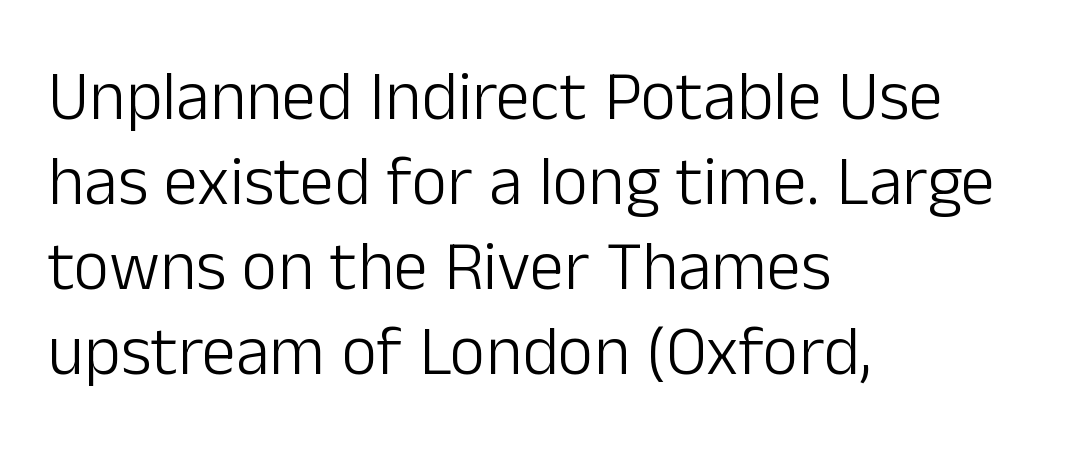
The glyphs in this specimen are sans serif. These lines are rendered in a variable-pitch font. Notice how the stems are strictly vertical — no italics here. Inter-character spacing is left at the font's built-in metrics.
